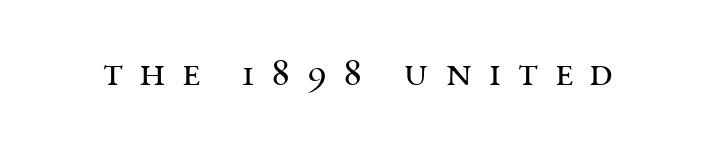
The image shows 42 px regular-weight, wide serif type, upright; set unusually wide letter spacing (+0.4 em), not underlined; medium stroke contrast and a large x-height.
